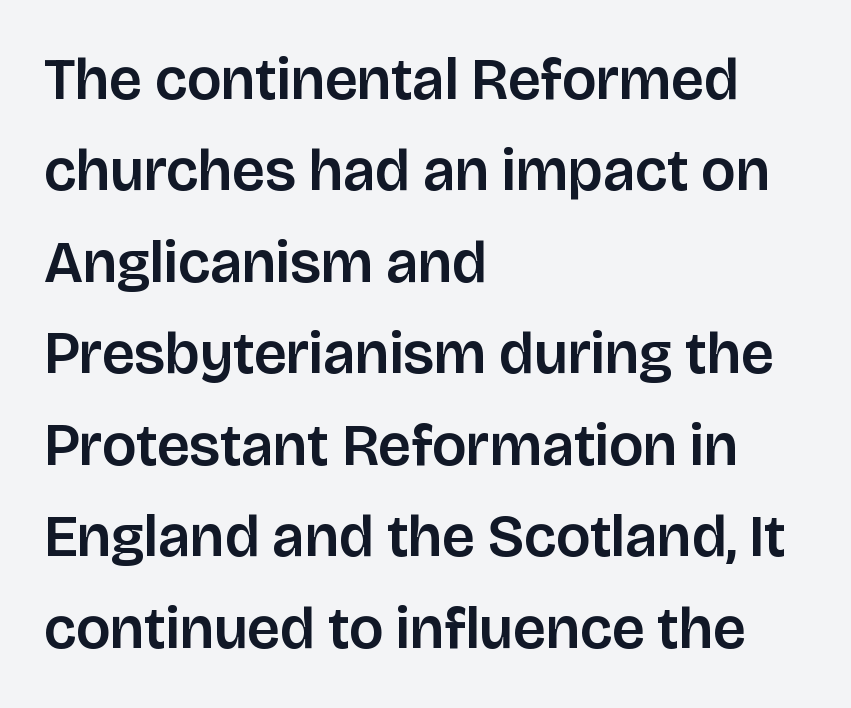
Descenders hang freely into open space. Varying glyph widths throughout — classic text-font behaviour. Typographically, this falls in the sans-serif category. What stands out about the letter spacing? Nothing — it is the standard amount. Do the letters lean? They stand straight. Summary of vertical rhythm: regular, with standard interline spacing.
